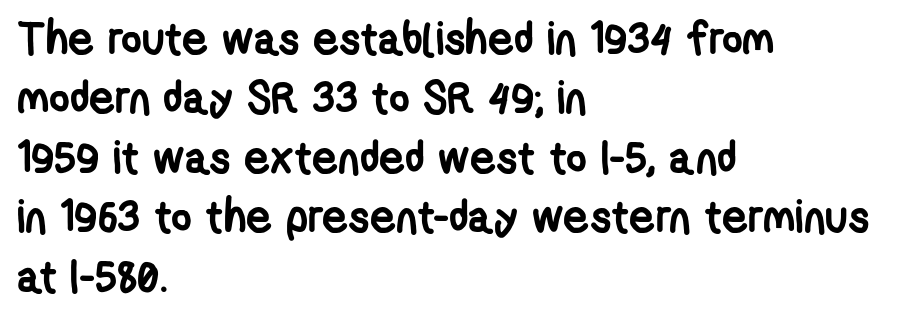
The image shows 45 px semibold, condensed sans-serif type; set left-aligned, normal line spacing (1.32x), normal letter spacing, not underlined; low stroke contrast and a medium x-height.
